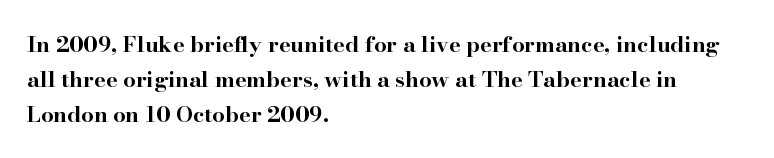
Horizontal bands of white between lines are of average thickness. The rendering keeps characters at their native spacing. Line beginnings align vertically; line endings do not. The font is running at its bold setting. No italicization has been applied; the sample stays upright.
